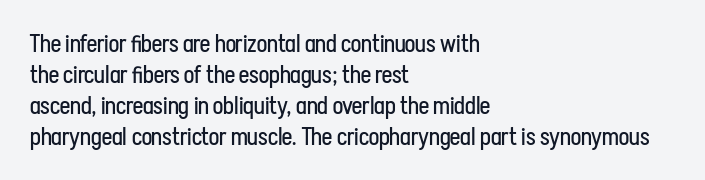
These lines keep a tight, regular rhythm from letter to letter. Notice how descenders clear the ascenders below comfortably — that's standard leading. These lines were composed using upright roman letters. One-word summary of the alignment: left. Nobody drew a line under any word here. The typesetting does not lean heavy: it is not bold.
